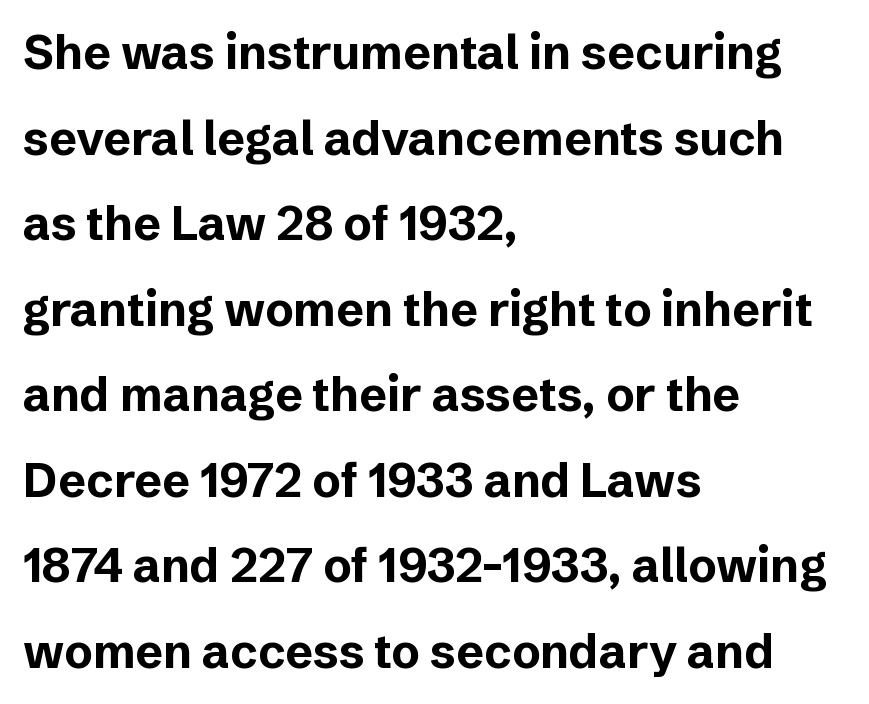
The image shows 47 px bold sans-serif type, upright; set left-aligned, line spacing 1.82x, normal letter spacing, not underlined; low stroke contrast and a medium x-height.
